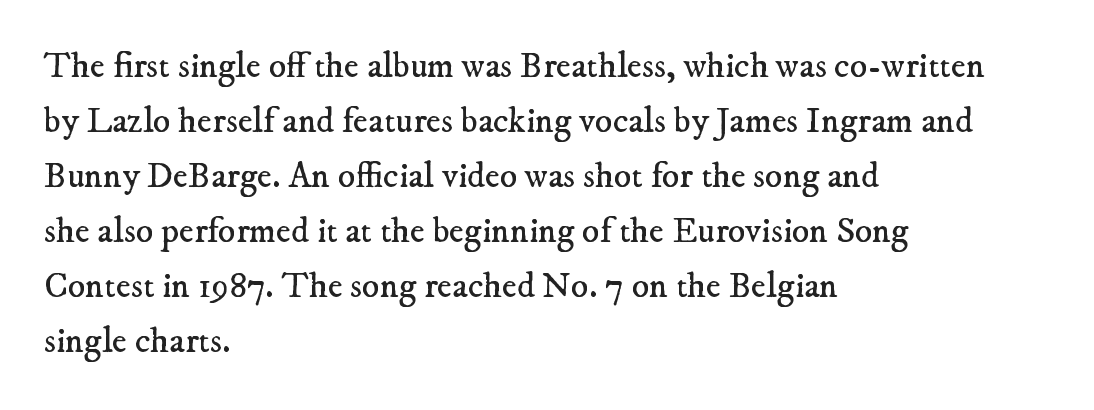
The image shows 36 px regular-weight serif type; set left-aligned, normal line spacing (1.53x), normal letter spacing, not underlined; low stroke contrast and a small x-height.
